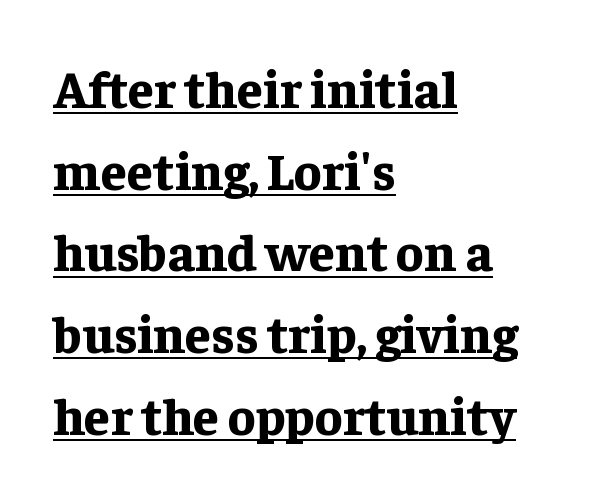
Q: Is the text bold? A: Yes.
Q: Is the text italic (slanted)? A: No, it is upright.
Q: Is the typeface a serif or a sans-serif typeface? A: Serif.
Q: Is the text underlined? A: Yes.
Q: How is the paragraph aligned? A: Left-aligned.
Q: Is the spacing between letters normal or unusually wide? A: Normal.
Q: Is the spacing between lines tight, normal or loose? A: Normal.
Q: Width (condensed, normal, or wide)? A: Normal.
Q: Stroke contrast? A: Low.
Q: x-height? A: Medium.
Q: Monospaced? A: No.
